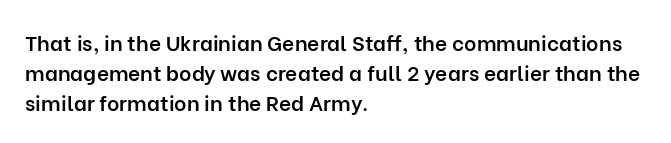
What weight is shown? A semibold, between regular and bold. Nobody touched the tracking dial on this one. This sample keeps an unexceptional amount of space between lines. The typography opts for an upright posture over an oblique one. These lines stack with their left ends in a neat column. The specimen omits any rule beneath the text block's lines.
